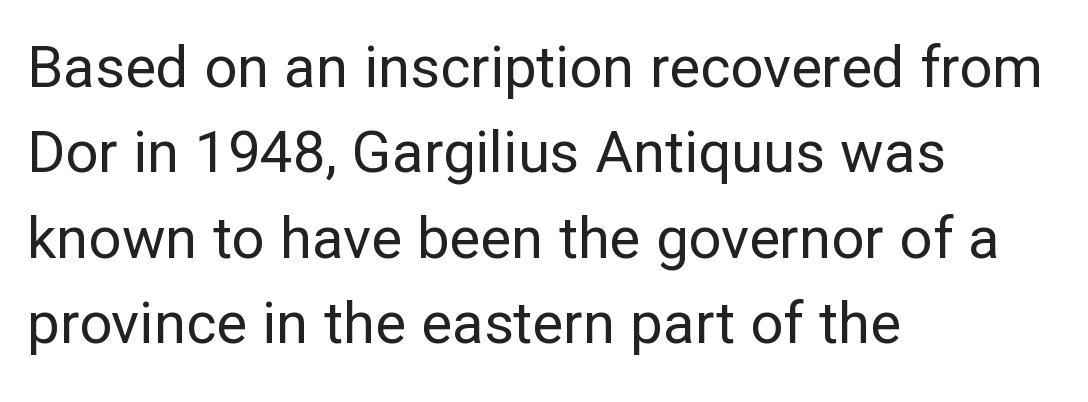
The image shows 58 px regular-weight sans-serif type, upright; set left-aligned, normal line spacing (1.47x), normal letter spacing, not underlined; low stroke contrast and a medium x-height.
